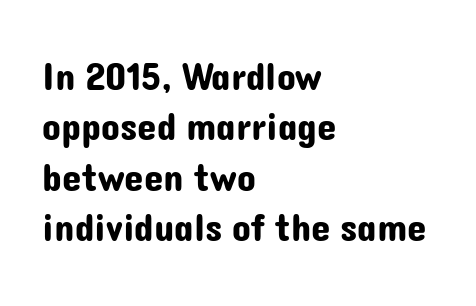
Q: Is the text italic (slanted)? A: No, it is upright.
Q: Is the typeface a serif or a sans-serif typeface? A: Sans-serif.
Q: Is the text underlined? A: No.
Q: How is the paragraph aligned? A: Left-aligned.
Q: Is the spacing between letters normal or unusually wide? A: Normal.
Q: Is the spacing between lines tight, normal or loose? A: Normal.
Q: Width (condensed, normal, or wide)? A: Normal.
Q: Stroke contrast? A: Low.
Q: x-height? A: Medium.
Q: Monospaced? A: No.
